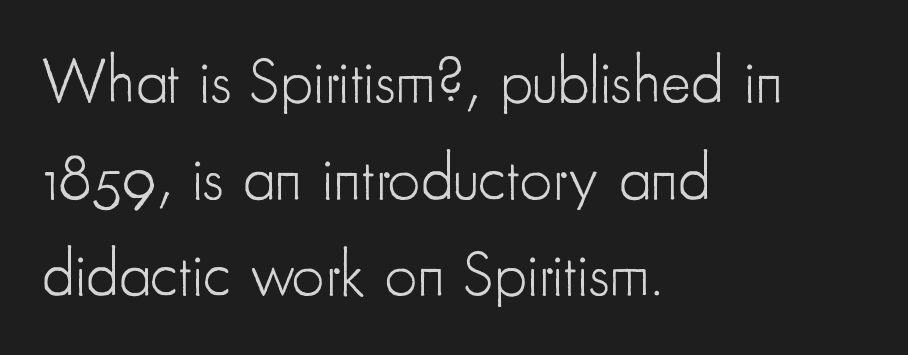
{"serif": "no", "italic": "no", "bold": "no", "weight": "light", "width": "condensed", "stroke_contrast": "low", "x_height": "small", "monospaced": "no", "underline": "no", "align": "left", "line_spacing": "normal", "line_spacing_ratio": 1.51, "letter_spacing": "normal", "letter_spacing_em": 0.0, "glyph_px": 64}
